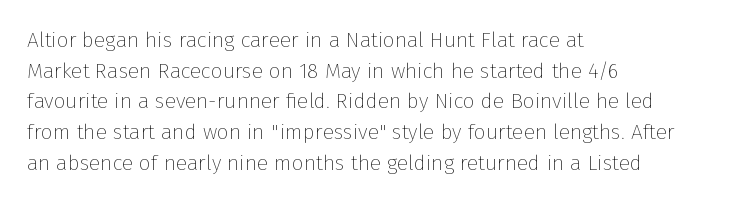
The image shows 21 px text type, upright; set left-aligned, normal line spacing (1.46x), normal letter spacing, not underlined.
